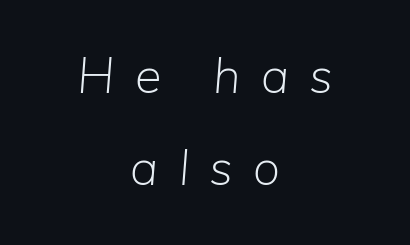
The image shows 50 px light type, italic (leaning right); set centered, line spacing 1.84x, unusually wide letter spacing (+0.4 em), not underlined; low stroke contrast and a medium x-height.
